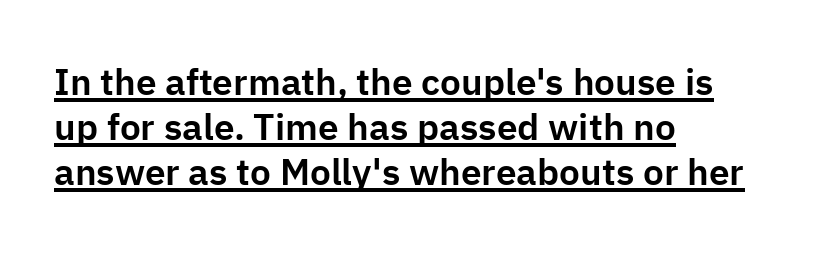
{"serif": "no", "italic": "no", "width": "normal", "stroke_contrast": "low", "x_height": "medium", "monospaced": "no", "underline": "yes", "align": "left", "line_spacing_ratio": 1.22, "letter_spacing": "normal", "letter_spacing_em": 0.0, "glyph_px": 37}
